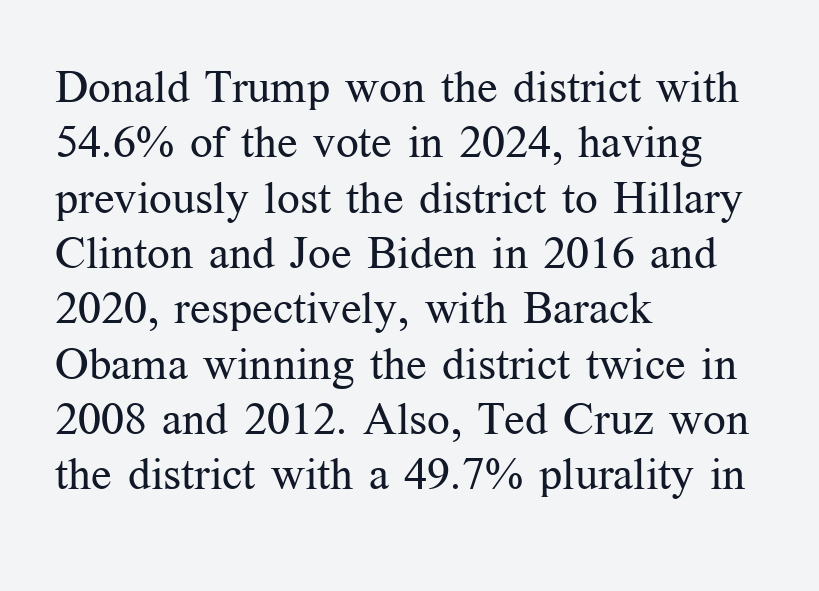
The type is set solid horizontally, with unmodified tracking. Serif or sans? Serif — the stroke terminals have little feet. The zone under the glyphs is completely vacant. Think of a printed novel: that variable character pitch is what you see here.
